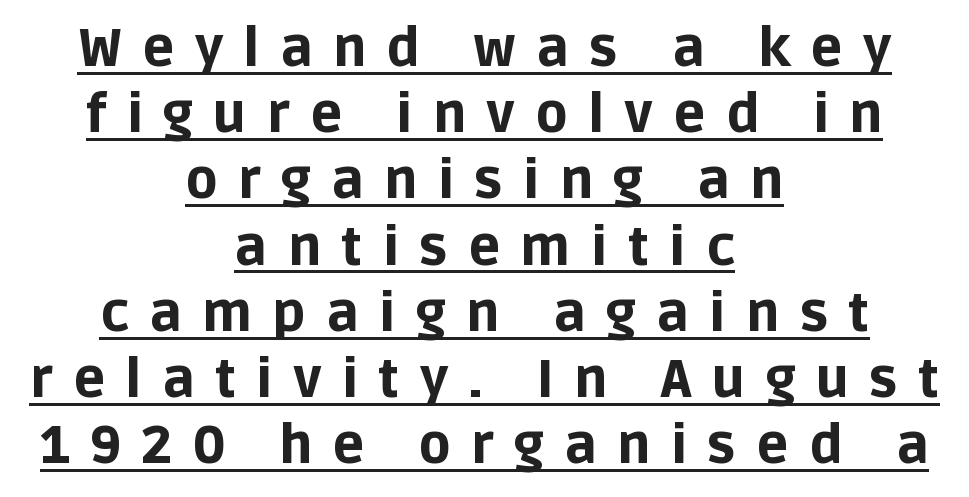
The lettering is marked with a stroke running underneath it. Caption: expanded tracking, letters set apart. The rendering uses a moderate line-height, typical for paragraphs. In terms of posture, this sample is upright. You could not count columns in this text — the font is proportionally spaced. Compared with an ordinary text face, these strokes are far heavier — a full bold.
